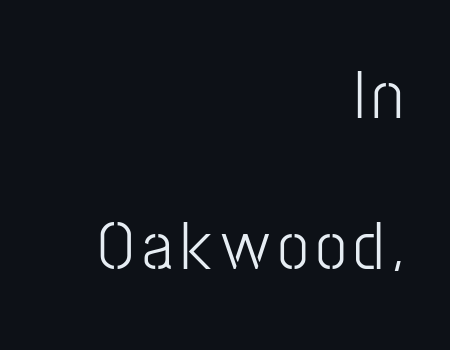
The image shows 69 px condensed sans-serif type, upright; set right-aligned, loose line spacing (2.19x), not underlined; low stroke contrast and a medium x-height.
